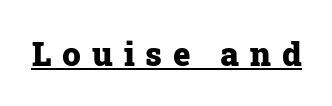
{"serif": "yes", "italic": "no", "bold": "yes", "weight": "heavy", "width": "normal", "stroke_contrast": "low", "x_height": "medium", "monospaced": "no", "underline": "yes", "letter_spacing": "wide", "letter_spacing_em": 0.33, "glyph_px": 33}
